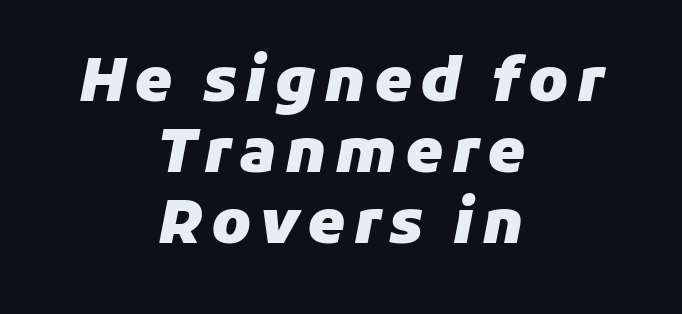
The image shows 60 px heavy type, italic (leaning right); set centered, line spacing 1.18x, not underlined; low stroke contrast and a medium x-height.
